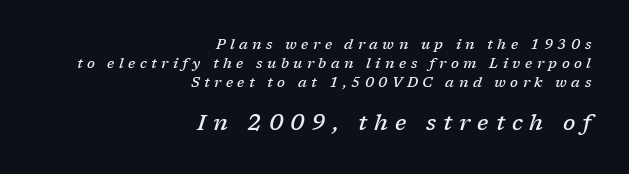
{"italic": "yes", "lean": "right", "slant_degrees": 17, "bold": "semi", "underline": "no", "align": "right", "line_spacing": "normal", "line_spacing_ratio": 1.36, "letter_spacing": "wide", "letter_spacing_em": 0.32, "larger_block": "second", "size_ratio": 1.57, "glyph_px": 22}
